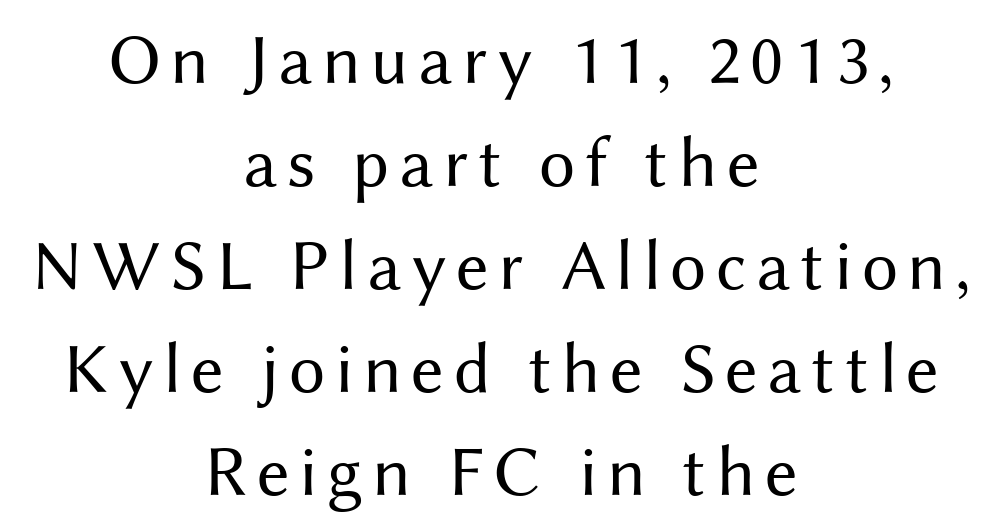
The image shows 72 px regular-weight sans-serif type, upright; set centered, normal line spacing (1.43x), not underlined; medium stroke contrast and a medium x-height.
